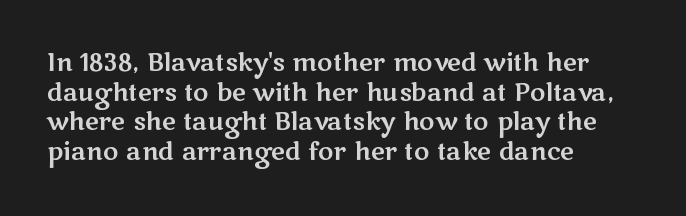
Q: Is the text italic (slanted)? A: No, it is upright.
Q: Is the text underlined? A: No.
Q: How is the paragraph aligned? A: Left-aligned.
Q: Is the spacing between letters normal or unusually wide? A: Normal.
